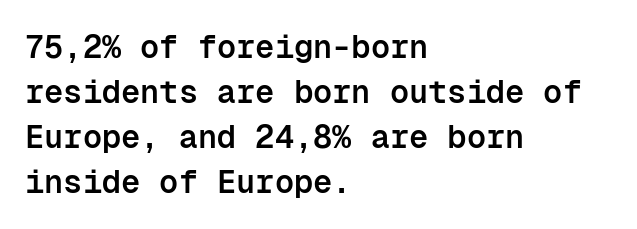
The baseline area is clear. Horizontal alignment here is leftward, the default for most running prose. Compared with typical body copy, the letter spacing here is the same. This sample has the even, mechanical cadence of fixed-width lettering.
